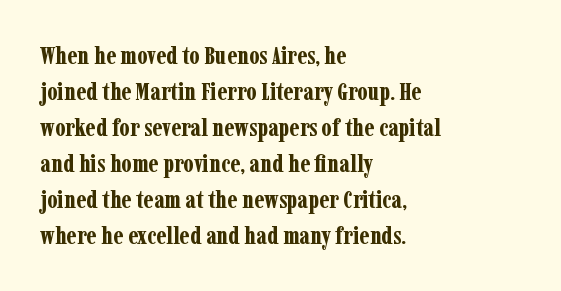
The image shows 25 px bold type, upright; set left-aligned, normal line spacing (1.44x), normal letter spacing, not underlined.
